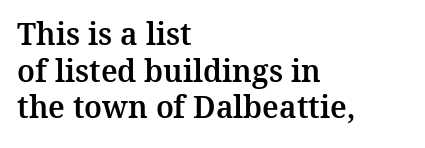
Q: Is the text italic (slanted)? A: No, it is upright.
Q: Is the typeface a serif or a sans-serif typeface? A: Serif.
Q: Is the text underlined? A: No.
Q: How is the paragraph aligned? A: Left-aligned.
Q: Is the spacing between letters normal or unusually wide? A: Normal.
Q: Width (condensed, normal, or wide)? A: Normal.
Q: Stroke contrast? A: Medium.
Q: x-height? A: Medium.
Q: Monospaced? A: No.
